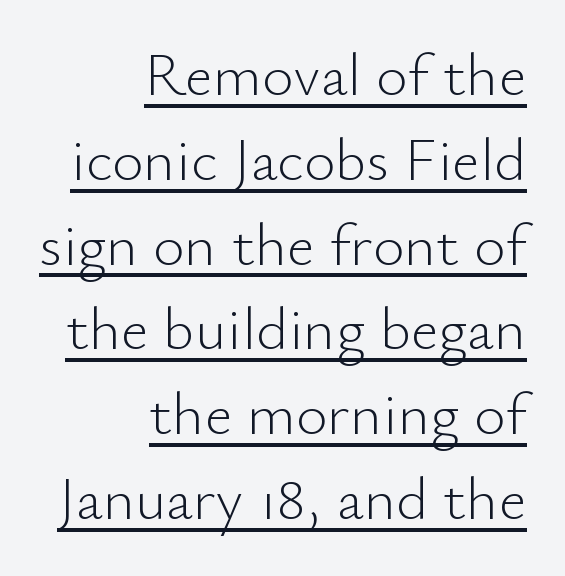
The image shows 61 px light sans-serif type, upright; set right-aligned, normal line spacing (1.39x), normal letter spacing, underlined; low stroke contrast and a small x-height.
